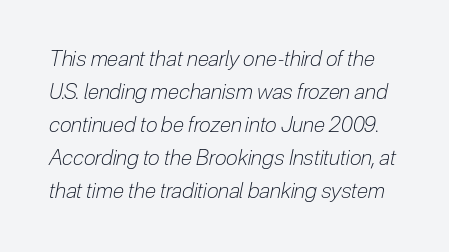
{"italic": "yes", "lean": "right", "slant_degrees": 12, "bold": "no", "underline": "no", "line_spacing": "normal", "line_spacing_ratio": 1.57, "letter_spacing": "normal", "letter_spacing_em": 0.0, "glyph_px": 21}
